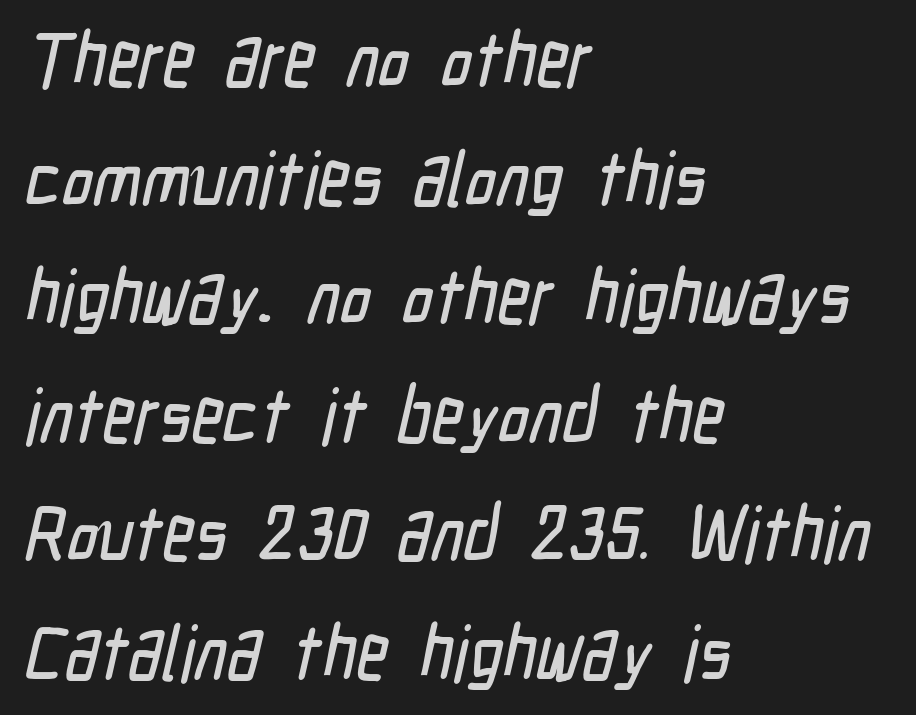
Descenders hang freely into open space. The passage shown has conventional tracking throughout. How would I describe the line gaps? Plain and ordinary. One-word summary of the alignment: left. Character widths vary here, with narrow letters taking less room than wide ones.
